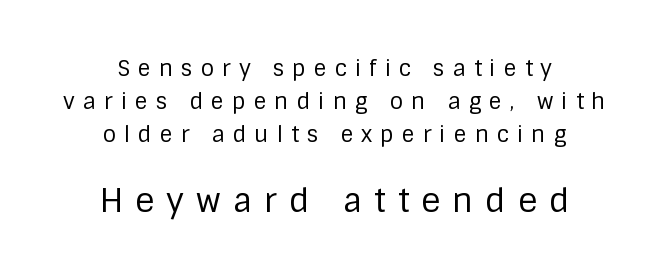
The leading is moderate, giving the passage an even texture. Letters rest on an invisible, unmarked baseline. Check where the strokes stop: nothing finishes them off — pure sans. The cut favours lightness, reaching ordinary text weight at its darkest.
